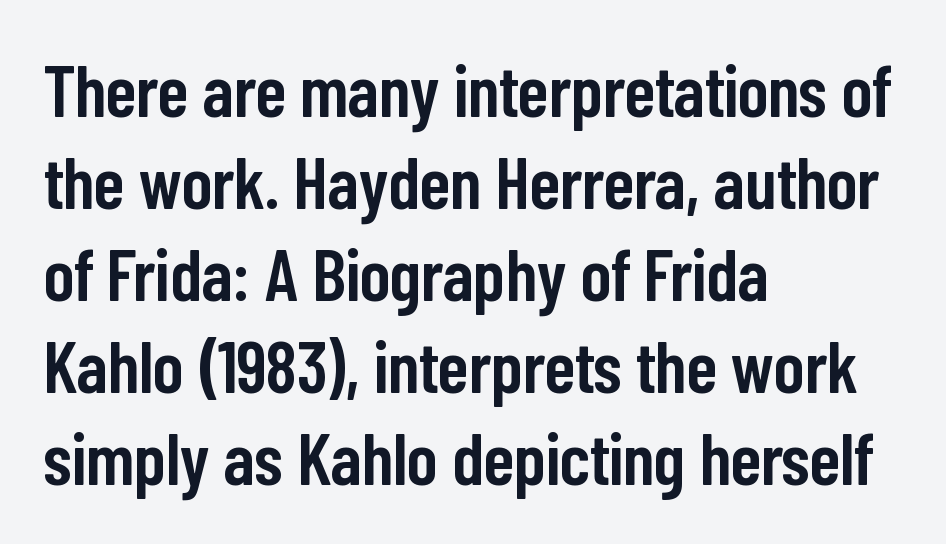
{"serif": "no", "italic": "no", "bold": "semi", "weight": "semibold", "width": "condensed", "stroke_contrast": "low", "x_height": "medium", "monospaced": "no", "underline": "no", "align": "left", "line_spacing": "normal", "line_spacing_ratio": 1.26, "letter_spacing": "normal", "letter_spacing_em": 0.0, "glyph_px": 73}
